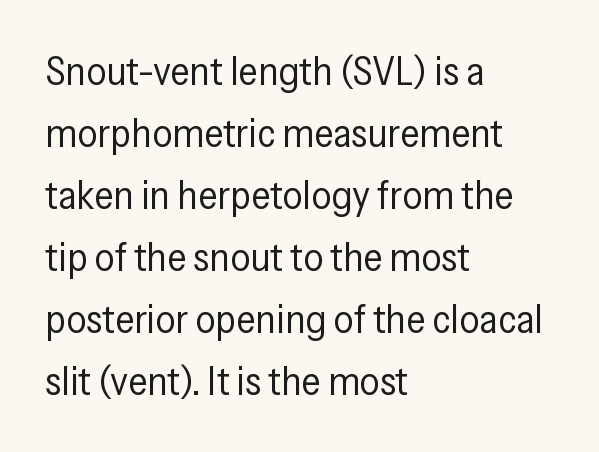
The image shows 40 px regular-weight, condensed sans-serif type, upright; set left-aligned, normal line spacing (1.55x), normal letter spacing, not underlined; low stroke contrast and a medium x-height.
